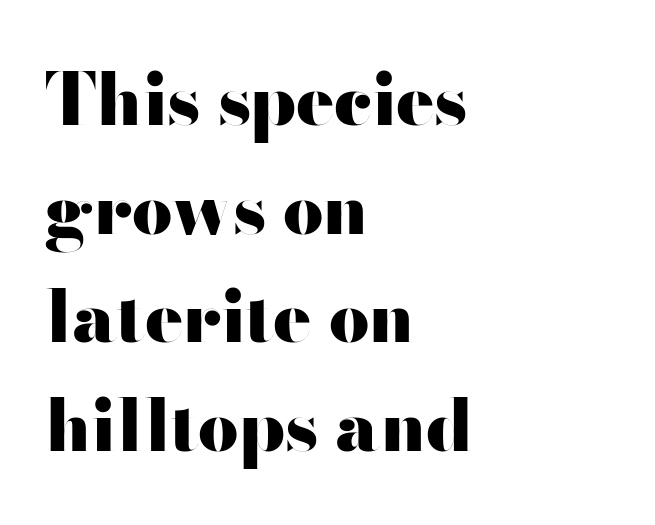
The image shows 71 px heavy, wide type, upright; set left-aligned, normal line spacing (1.53x), normal letter spacing, not underlined; high stroke contrast and a small x-height.
